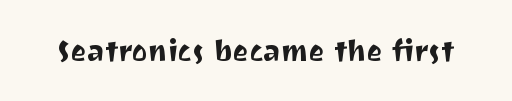
The font's upright variant was chosen for this text. Here the designer chose a conventional face with non-uniform glyph widths. Here the glyphs are tracked normally, forming tight word shapes. The space beneath each line is pristine and unruled.
